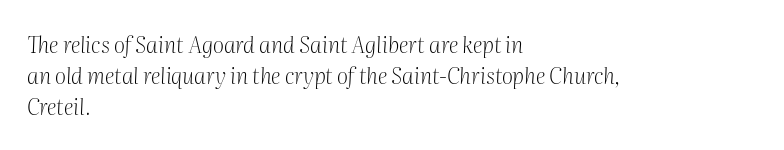
{"italic": "yes", "lean": "right", "slant_degrees": 2, "bold": "no", "underline": "no", "align": "left", "line_spacing": "normal", "line_spacing_ratio": 1.42, "letter_spacing": "normal", "letter_spacing_em": 0.0, "glyph_px": 22}
